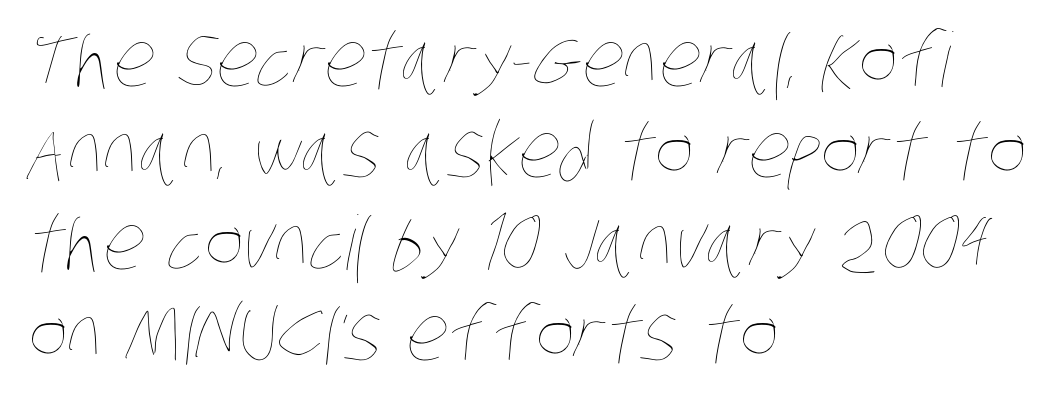
The image shows 75 px thin, condensed type; set left-aligned, line spacing 1.22x, normal letter spacing, not underlined; low stroke contrast and a large x-height.
